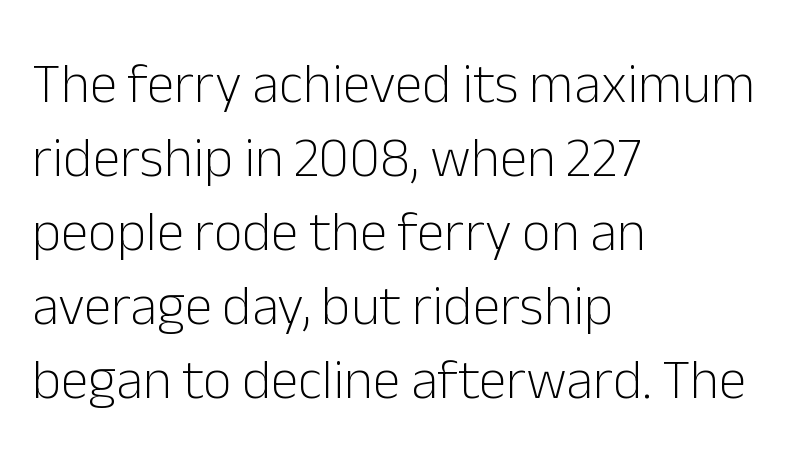
{"serif": "no", "italic": "no", "bold": "no", "weight": "light", "width": "normal", "stroke_contrast": "low", "x_height": "medium", "monospaced": "no", "underline": "no", "align": "left", "line_spacing": "normal", "line_spacing_ratio": 1.32, "letter_spacing": "normal", "letter_spacing_em": 0.0, "glyph_px": 56}
